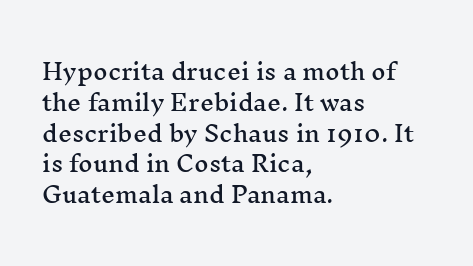
{"italic": "no", "underline": "no", "align": "left", "line_spacing": "normal", "line_spacing_ratio": 1.4, "letter_spacing": "normal", "letter_spacing_em": 0.0, "glyph_px": 22}
